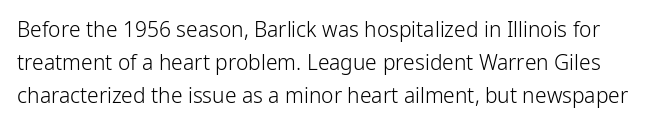
Q: Is the text bold? A: No.
Q: Is the text italic (slanted)? A: No, it is upright.
Q: Is the text underlined? A: No.
Q: Is the spacing between letters normal or unusually wide? A: Normal.
Q: Is the spacing between lines tight, normal or loose? A: Normal.
